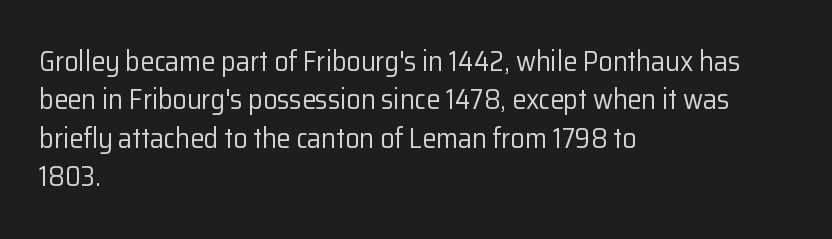
Q: Is the text bold? A: No.
Q: Is the text italic (slanted)? A: No, it is upright.
Q: Is the typeface a serif or a sans-serif typeface? A: Sans-serif.
Q: Is the text underlined? A: No.
Q: How is the paragraph aligned? A: Left-aligned.
Q: Is the spacing between letters normal or unusually wide? A: Normal.
Q: Is the spacing between lines tight, normal or loose? A: Normal.
Q: Width (condensed, normal, or wide)? A: Normal.
Q: Stroke contrast? A: Low.
Q: x-height? A: Medium.
Q: Monospaced? A: No.
